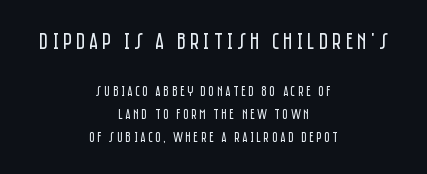
Q: Is the text bold? A: No.
Q: Is the text italic (slanted)? A: No, it is upright.
Q: Is the text underlined? A: No.
Q: How is the paragraph aligned? A: Centered.
Q: Is the spacing between lines tight, normal or loose? A: Normal.
Q: Which block of text is set in a larger size, the first (top) or the second (bottom)? A: The first (top) one.
